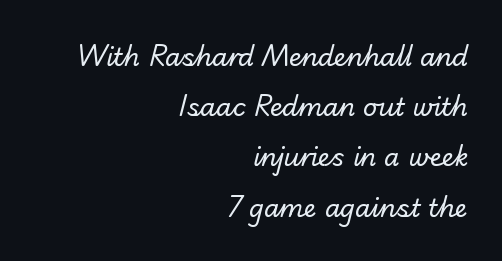
{"bold": "no", "underline": "no", "align": "right", "line_spacing": "loose", "line_spacing_ratio": 2.01, "letter_spacing": "normal", "letter_spacing_em": 0.0, "glyph_px": 25}
